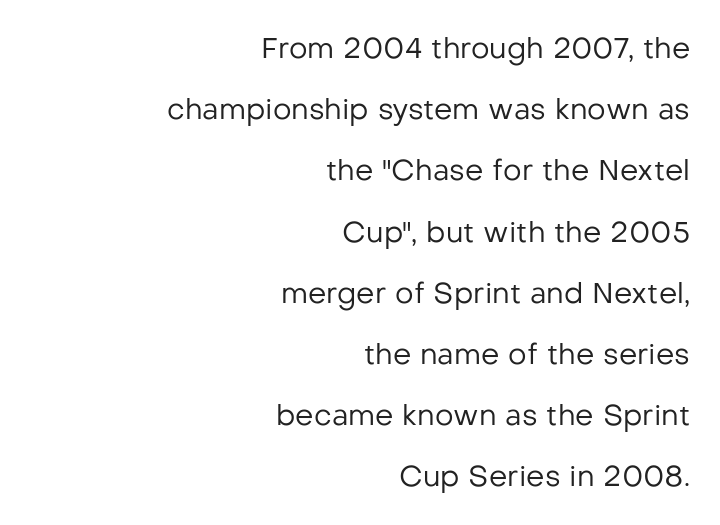
The image shows 29 px regular-weight sans-serif type, upright; set right-aligned, loose line spacing (2.11x), normal letter spacing, not underlined; low stroke contrast and a medium x-height.
